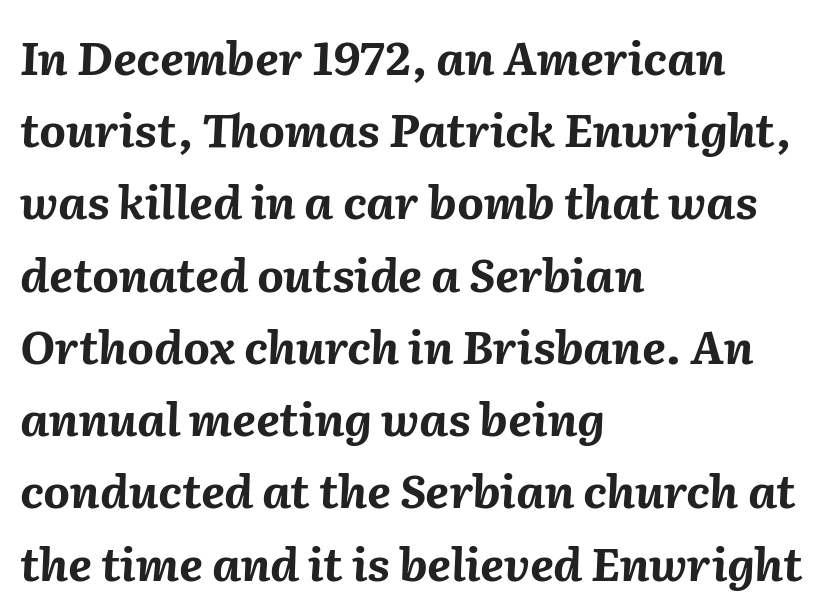
{"italic": "yes", "lean": "right", "slant_degrees": 2, "bold": "yes", "weight": "bold", "width": "normal", "stroke_contrast": "medium", "x_height": "medium", "monospaced": "no", "underline": "no", "align": "left", "line_spacing": "normal", "line_spacing_ratio": 1.57, "letter_spacing": "normal", "letter_spacing_em": 0.0, "glyph_px": 46}
